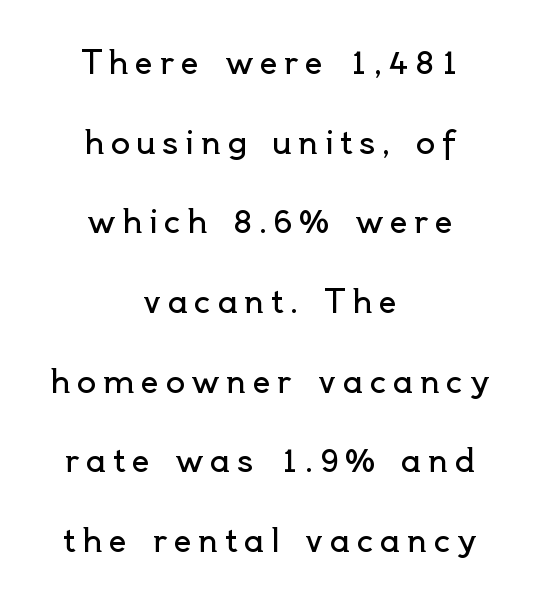
{"serif": "no", "italic": "no", "bold": "no", "weight": "regular", "width": "normal", "x_height": "small", "monospaced": "no", "underline": "no", "align": "center", "line_spacing": "loose", "line_spacing_ratio": 2.49, "letter_spacing": "wide", "letter_spacing_em": 0.2, "glyph_px": 32}
